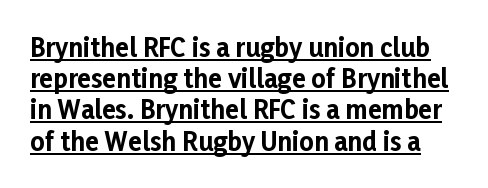
{"italic": "no", "bold": "yes", "underline": "yes", "line_spacing": "normal", "line_spacing_ratio": 1.25, "letter_spacing": "normal", "letter_spacing_em": 0.0, "glyph_px": 25}
